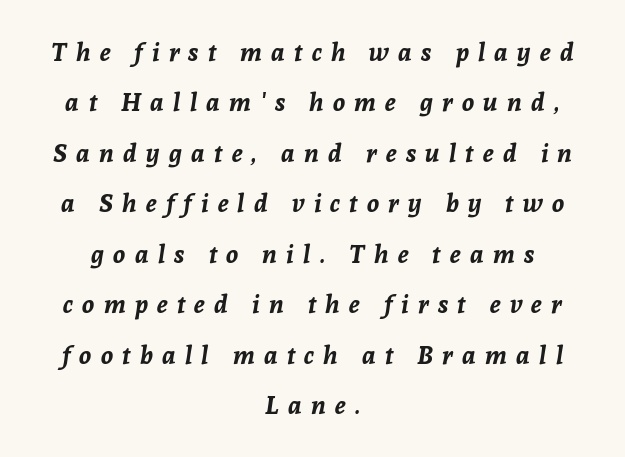
The image shows 25 px bold type, italic (leaning right); set centered, loose line spacing (2.02x), unusually wide letter spacing (+0.37 em), not underlined.
